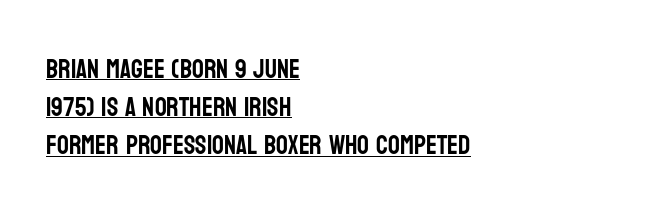
The image shows 26 px text type, upright; set left-aligned, normal line spacing (1.47x), normal letter spacing, underlined.
